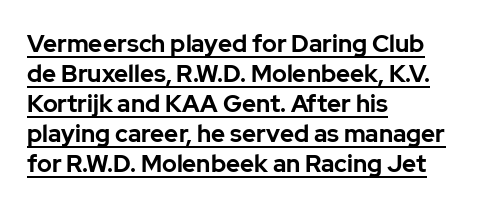
{"italic": "no", "bold": "yes", "underline": "yes", "align": "left", "line_spacing": "normal", "line_spacing_ratio": 1.25, "letter_spacing": "normal", "letter_spacing_em": 0.0, "glyph_px": 24}
